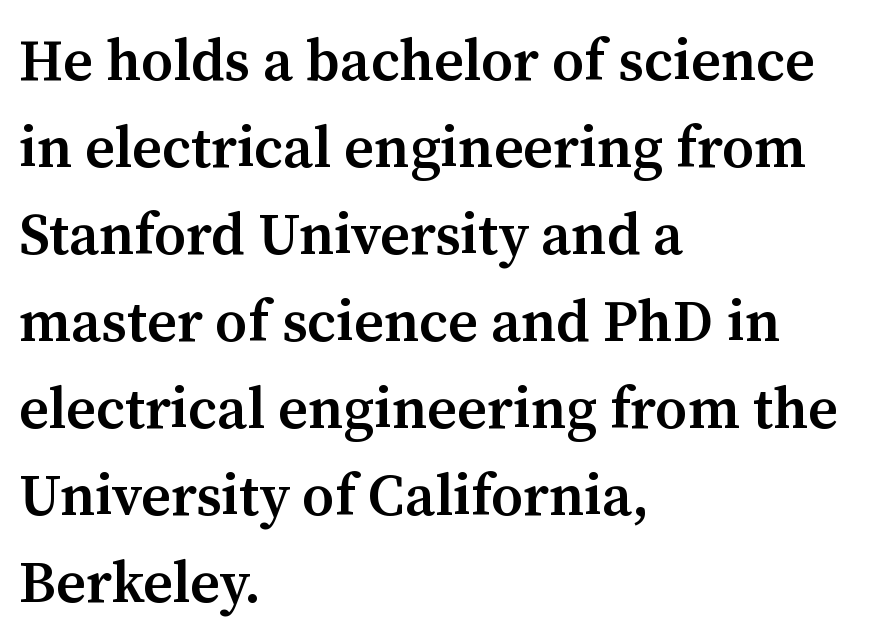
Nobody drew a line under any word here. The glyphs in this specimen are seriffed. These lines are rendered in a variable-pitch font. Every row of glyphs begins at an identical x-position on the left. Default kerning and tracking; the words read as compact shapes.
